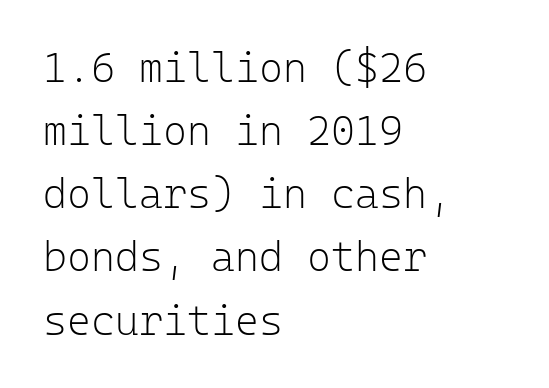
Q: Is the text bold? A: No.
Q: Is the text italic (slanted)? A: No, it is upright.
Q: Is the typeface a serif or a sans-serif typeface? A: Sans-serif.
Q: Is the text underlined? A: No.
Q: How is the paragraph aligned? A: Left-aligned.
Q: Is the spacing between letters normal or unusually wide? A: Normal.
Q: Is the spacing between lines tight, normal or loose? A: Normal.
Q: Width (condensed, normal, or wide)? A: Normal.
Q: Stroke contrast? A: Low.
Q: x-height? A: Medium.
Q: Monospaced? A: Yes.
